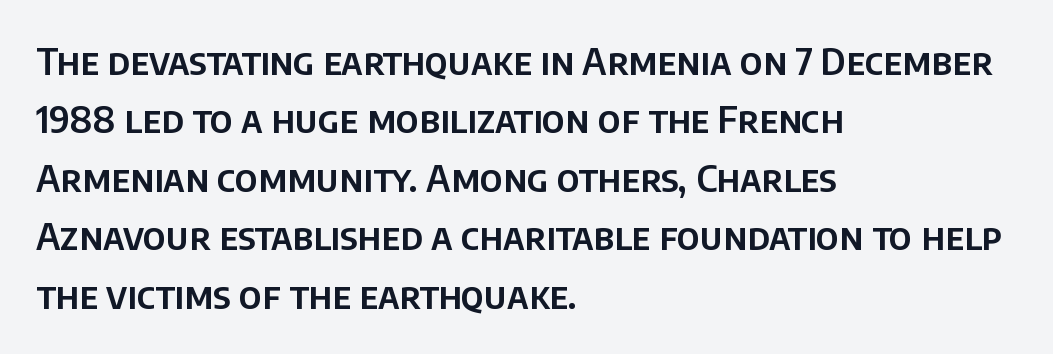
{"serif": "no", "italic": "no", "width": "normal", "stroke_contrast": "low", "x_height": "large", "monospaced": "no", "underline": "no", "align": "left", "line_spacing": "normal", "line_spacing_ratio": 1.58, "letter_spacing": "normal", "letter_spacing_em": 0.0, "glyph_px": 37}
